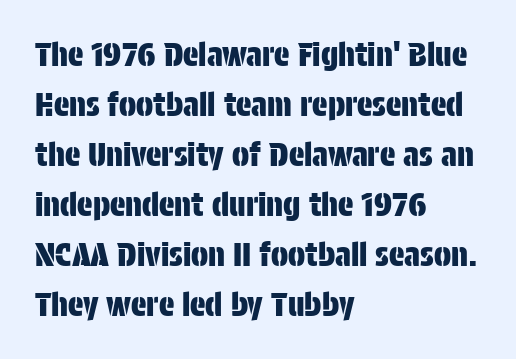
The image shows 32 px condensed sans-serif type, upright; set left-aligned, normal line spacing (1.56x), normal letter spacing, not underlined; low stroke contrast and a large x-height.
